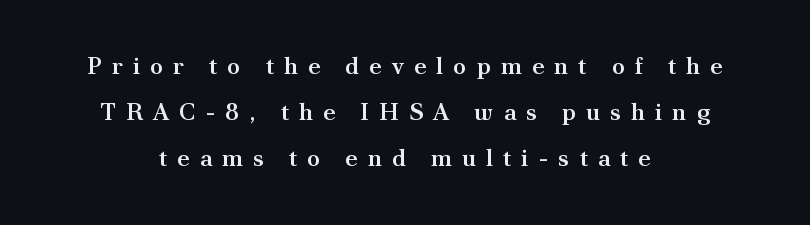
Q: Is the text bold? A: Semi-bold.
Q: Is the text italic (slanted)? A: No, it is upright.
Q: Is the text underlined? A: No.
Q: How is the paragraph aligned? A: Centered.
Q: Is the spacing between letters normal or unusually wide? A: Unusually wide.
Q: Is the spacing between lines tight, normal or loose? A: Loose.
